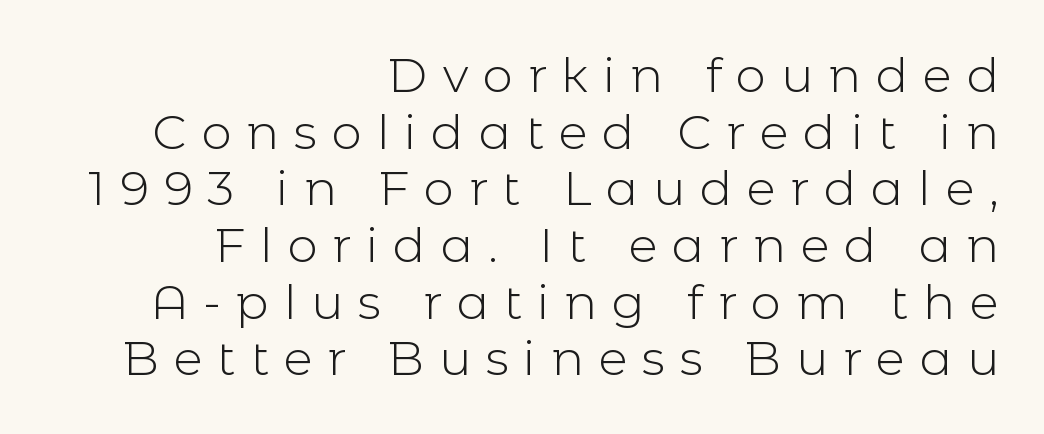
Q: Is the text bold? A: No.
Q: Is the text italic (slanted)? A: No, it is upright.
Q: Is the typeface a serif or a sans-serif typeface? A: Sans-serif.
Q: Is the text underlined? A: No.
Q: How is the paragraph aligned? A: Right-aligned.
Q: Is the spacing between letters normal or unusually wide? A: Unusually wide.
Q: Width (condensed, normal, or wide)? A: Normal.
Q: x-height? A: Medium.
Q: Monospaced? A: No.
